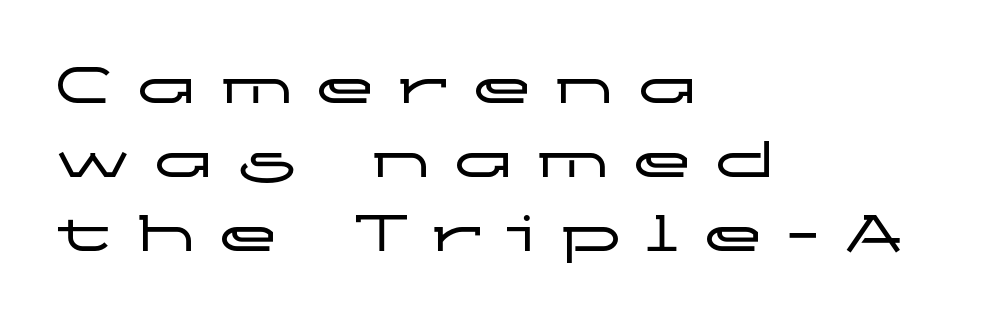
Q: Is the text italic (slanted)? A: No, it is upright.
Q: Is the typeface a serif or a sans-serif typeface? A: Sans-serif.
Q: Is the text underlined? A: No.
Q: How is the paragraph aligned? A: Left-aligned.
Q: Is the spacing between letters normal or unusually wide? A: Unusually wide.
Q: Width (condensed, normal, or wide)? A: Wide.
Q: Stroke contrast? A: Low.
Q: x-height? A: Medium.
Q: Monospaced? A: No.
